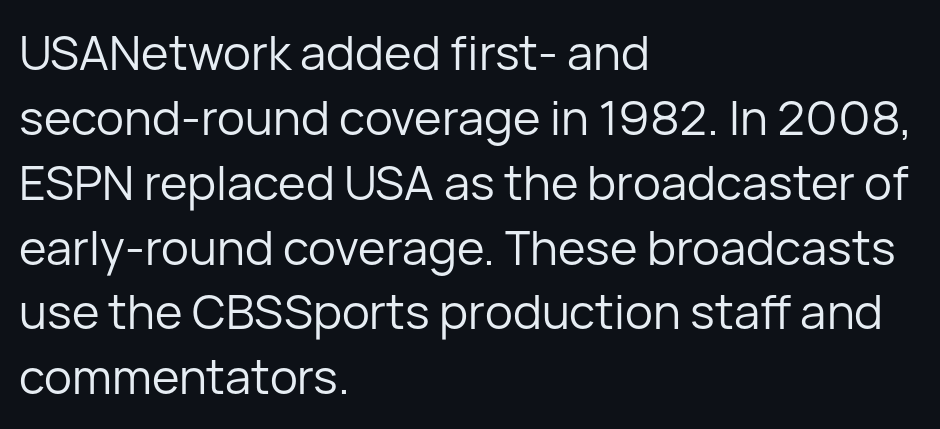
Q: Is the text bold? A: No.
Q: Is the text italic (slanted)? A: No, it is upright.
Q: Is the typeface a serif or a sans-serif typeface? A: Sans-serif.
Q: Is the text underlined? A: No.
Q: How is the paragraph aligned? A: Left-aligned.
Q: Is the spacing between letters normal or unusually wide? A: Normal.
Q: Is the spacing between lines tight, normal or loose? A: Normal.
Q: Width (condensed, normal, or wide)? A: Normal.
Q: Stroke contrast? A: Low.
Q: x-height? A: Medium.
Q: Monospaced? A: No.
